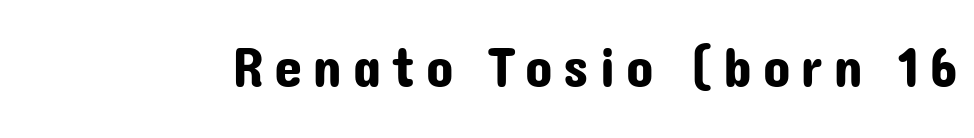
{"serif": "no", "italic": "no", "width": "normal", "stroke_contrast": "low", "x_height": "medium", "monospaced": "no", "underline": "no", "glyph_px": 57}
